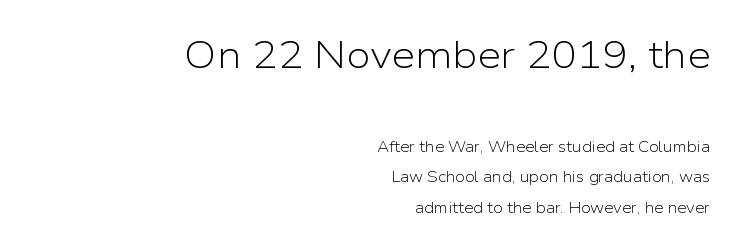
{"serif": "no", "italic": "no", "bold": "no", "weight": "light", "width": "normal", "stroke_contrast": "low", "x_height": "medium", "monospaced": "no", "underline": "no", "align": "right", "line_spacing": "loose", "line_spacing_ratio": 2.02, "letter_spacing": "normal", "letter_spacing_em": 0.0, "larger_block": "first", "size_ratio": 2.53, "glyph_px": 38}
